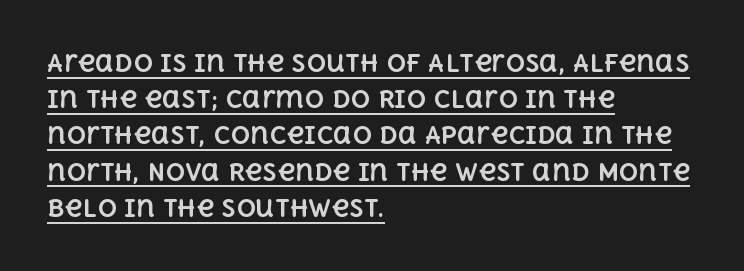
Rendered with straight, roman letterforms. The horizontal fit of the characters is conventional and even. The font is running at its bold setting. These lines are set flush left with a ragged right edge.
